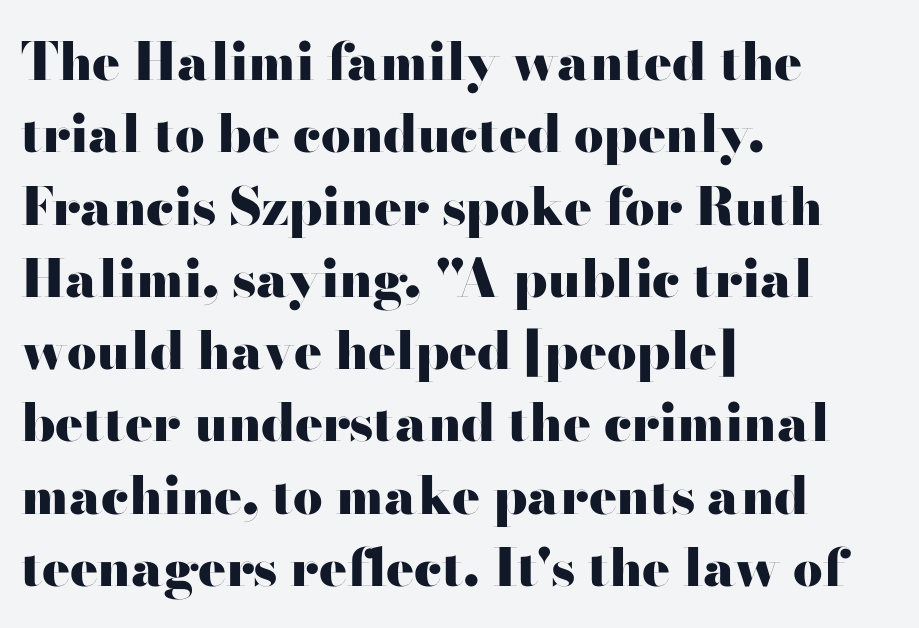
{"serif": "no", "italic": "no", "bold": "yes", "weight": "heavy", "width": "wide", "stroke_contrast": "high", "x_height": "small", "monospaced": "no", "underline": "no", "align": "left", "line_spacing": "normal", "line_spacing_ratio": 1.39, "letter_spacing": "normal", "letter_spacing_em": 0.0, "glyph_px": 52}
